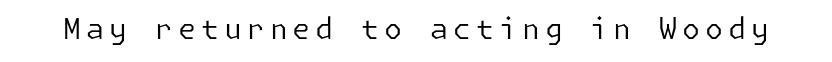
Q: Is the text bold? A: No.
Q: Is the text italic (slanted)? A: No, it is upright.
Q: Is the typeface a serif or a sans-serif typeface? A: Sans-serif.
Q: Is the text underlined? A: No.
Q: Width (condensed, normal, or wide)? A: Normal.
Q: Stroke contrast? A: Low.
Q: x-height? A: Medium.
